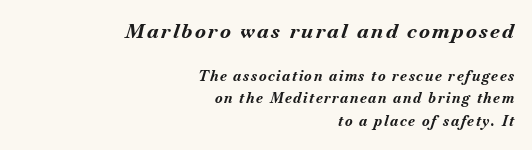
{"italic": "yes", "lean": "right", "slant_degrees": 18, "bold": "yes", "underline": "no", "align": "right", "line_spacing": "normal", "line_spacing_ratio": 1.63, "larger_block": "first", "size_ratio": 1.43, "glyph_px": 20}
